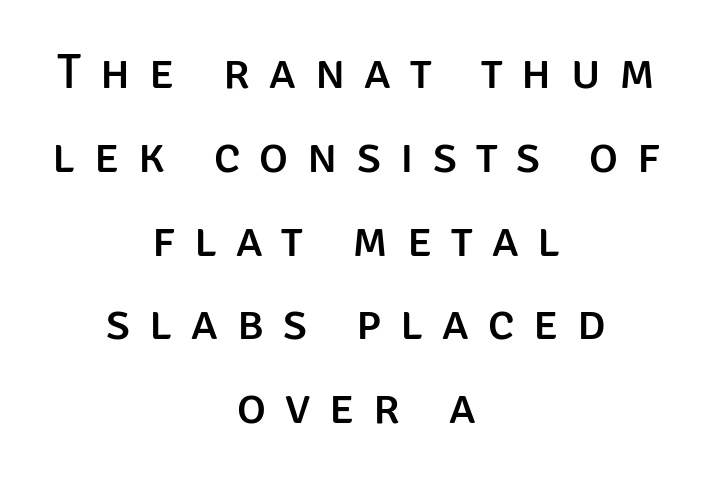
The image shows 49 px sans-serif type, upright; set centered, line spacing 1.71x, unusually wide letter spacing (+0.39 em), not underlined; low stroke contrast and a large x-height.
